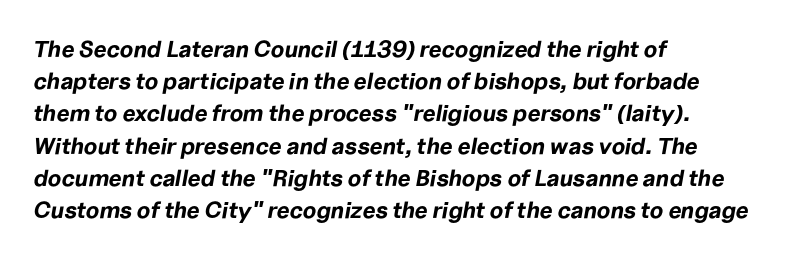
{"italic": "yes", "lean": "right", "slant_degrees": 10, "bold": "yes", "underline": "no", "align": "left", "line_spacing": "normal", "line_spacing_ratio": 1.4, "letter_spacing": "normal", "letter_spacing_em": 0.0, "glyph_px": 23}
